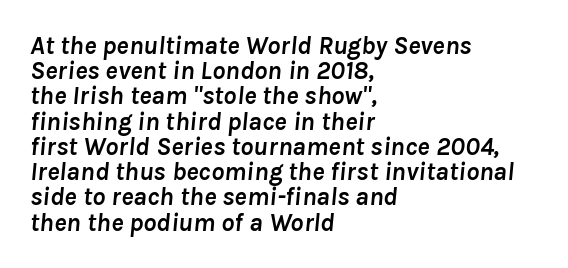
The image shows 26 px bold type, italic (leaning right); set left-aligned, tight line spacing (0.97x), normal letter spacing, not underlined.
